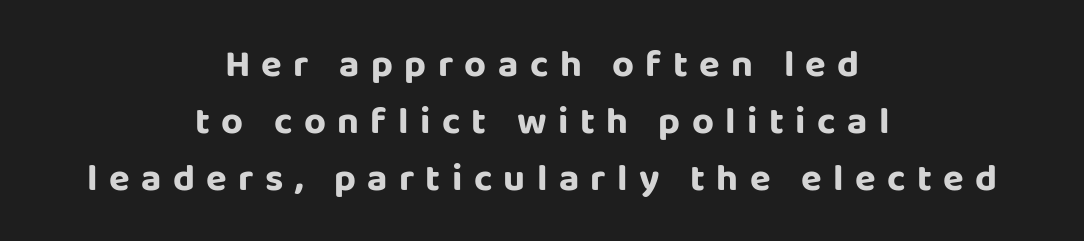
The image shows 38 px bold sans-serif type, upright; set centered, normal line spacing (1.5x), unusually wide letter spacing (+0.3 em), not underlined; low stroke contrast and a large x-height.
